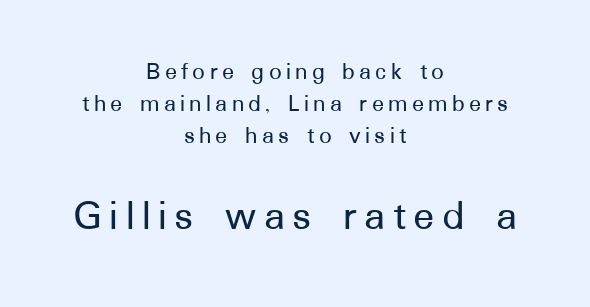
{"serif": "no", "italic": "no", "width": "normal", "stroke_contrast": "low", "x_height": "medium", "monospaced": "no", "underline": "no", "align": "center", "line_spacing": "normal", "line_spacing_ratio": 1.28, "larger_block": "second", "size_ratio": 1.76, "glyph_px": 44}
